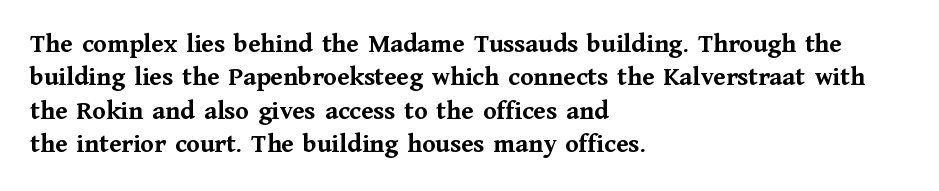
There is no visible air inserted between adjacent glyphs. Compared with a centered layout, this one pins lines to the left instead. The strokes are fattened all the way to bold. A typesetter would mark this as roman, not italic. The words here are not underlined.
